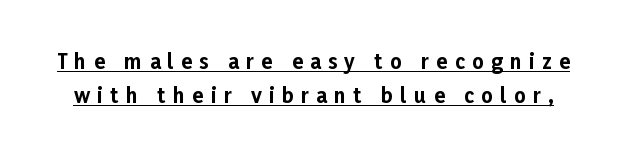
The image shows 20 px bold type, upright; set line spacing 1.71x, unusually wide letter spacing (+0.37 em), underlined.
